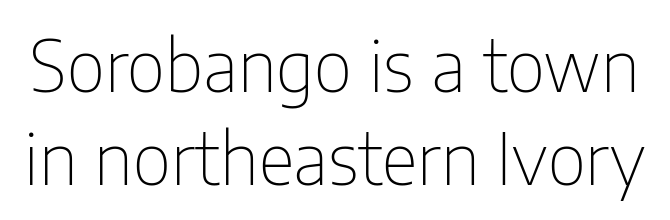
{"serif": "no", "italic": "no", "bold": "no", "weight": "thin", "width": "condensed", "stroke_contrast": "low", "x_height": "medium", "monospaced": "no", "underline": "no", "line_spacing": "normal", "line_spacing_ratio": 1.31, "letter_spacing": "normal", "letter_spacing_em": 0.0, "glyph_px": 71}
